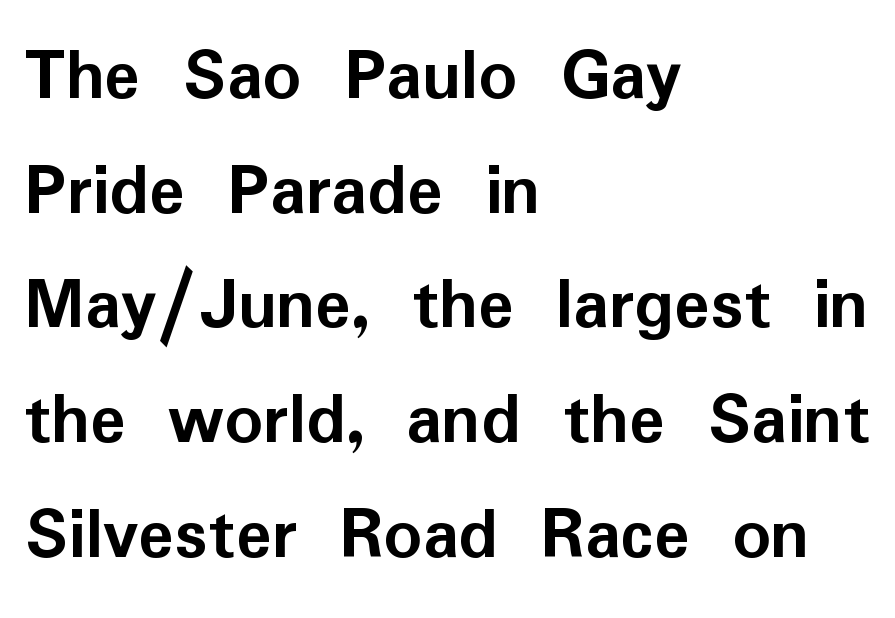
Q: Is the text bold? A: Yes.
Q: Is the text italic (slanted)? A: No, it is upright.
Q: Is the typeface a serif or a sans-serif typeface? A: Sans-serif.
Q: Is the text underlined? A: No.
Q: How is the paragraph aligned? A: Left-aligned.
Q: Is the spacing between letters normal or unusually wide? A: Normal.
Q: Is the spacing between lines tight, normal or loose? A: Normal.
Q: Width (condensed, normal, or wide)? A: Normal.
Q: Stroke contrast? A: Low.
Q: x-height? A: Medium.
Q: Monospaced? A: No.
